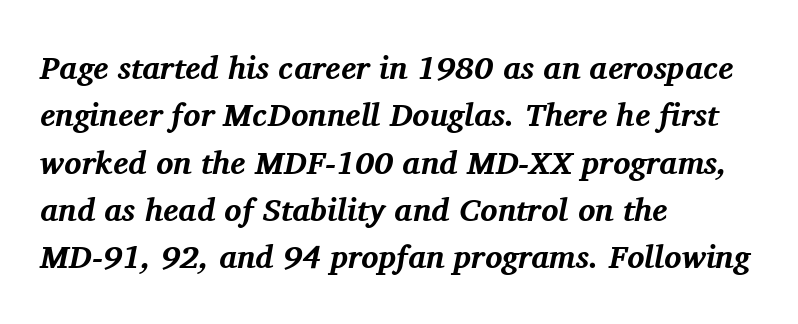
The typesetter chose a ragged-right arrangement here. You could not count columns in this text — the font is proportionally spaced. To sum up the face: it has serifs. Slanted lettering throughout. Heft: maximum for text — a bold.
